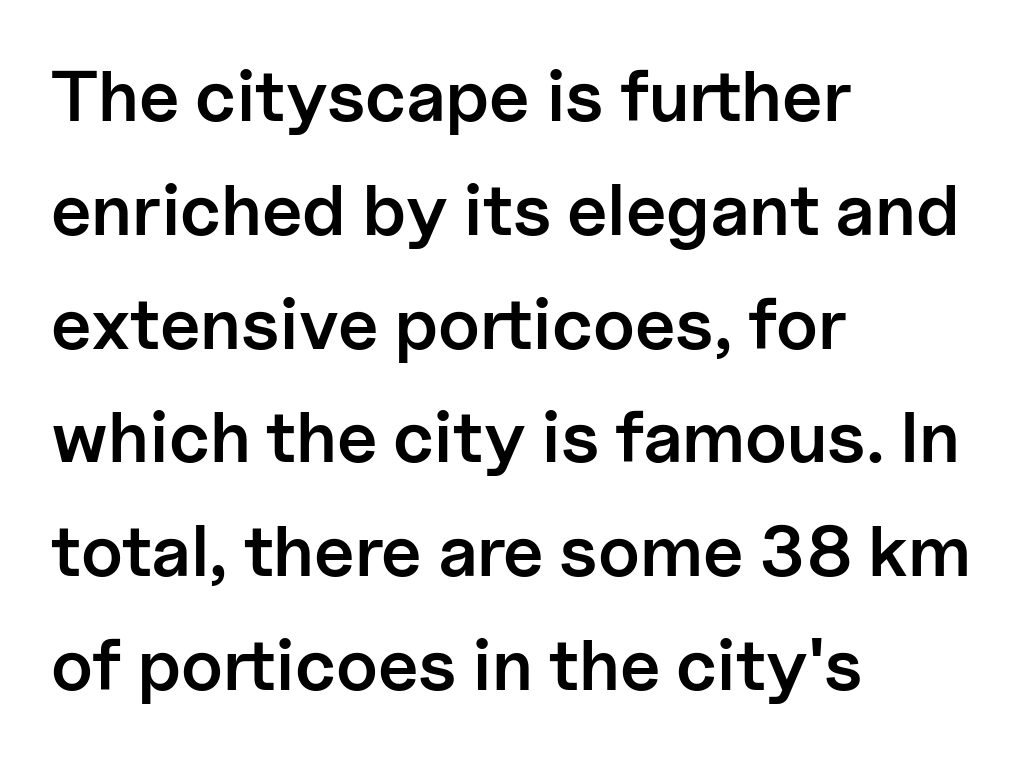
The specimen reads as upright at a glance. A student would call this left alignment; a typographer would say flush left, rag right. What stands out about the letter spacing? Nothing — it is the standard amount. The letters advance in unequal steps, a hallmark of proportional type. A typesetter would label this face a sans.
